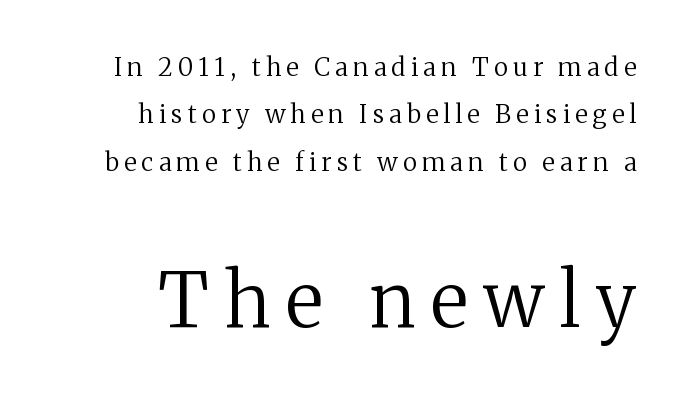
The image shows 75 px regular-weight serif type, upright; set loose line spacing (1.9x), unusually wide letter spacing (+0.21 em), not underlined; the second (bottom) block is 3.0x larger; medium stroke contrast and a medium x-height.
